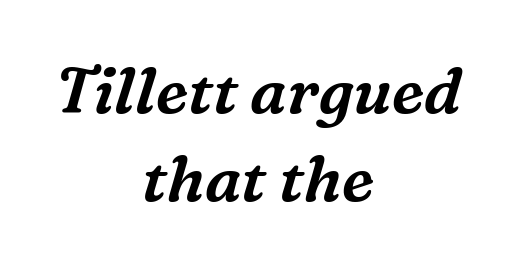
{"serif": "yes", "italic": "yes", "lean": "right", "slant_degrees": 16, "width": "normal", "stroke_contrast": "medium", "x_height": "medium", "monospaced": "no", "underline": "no", "align": "center", "line_spacing": "normal", "line_spacing_ratio": 1.4, "letter_spacing": "normal", "letter_spacing_em": 0.0, "glyph_px": 63}
